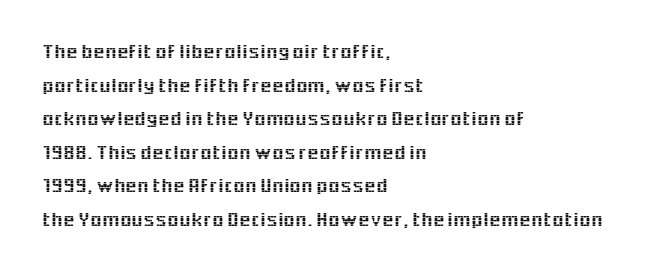
{"italic": "no", "underline": "no", "align": "left", "line_spacing": "normal", "line_spacing_ratio": 1.6, "letter_spacing": "normal", "letter_spacing_em": 0.0, "glyph_px": 21}
